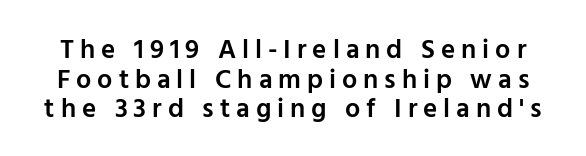
Q: Is the text bold? A: Semi-bold.
Q: Is the text italic (slanted)? A: No, it is upright.
Q: Is the text underlined? A: No.
Q: Is the spacing between letters normal or unusually wide? A: Unusually wide.
Q: Is the spacing between lines tight, normal or loose? A: Tight.
